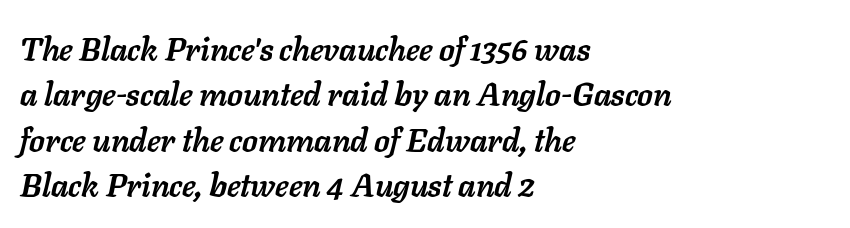
{"italic": "yes", "lean": "right", "slant_degrees": 11, "bold": "yes", "weight": "semibold", "width": "normal", "stroke_contrast": "low", "x_height": "medium", "monospaced": "no", "underline": "no", "align": "left", "line_spacing": "normal", "line_spacing_ratio": 1.42, "letter_spacing": "normal", "letter_spacing_em": 0.0, "glyph_px": 32}
